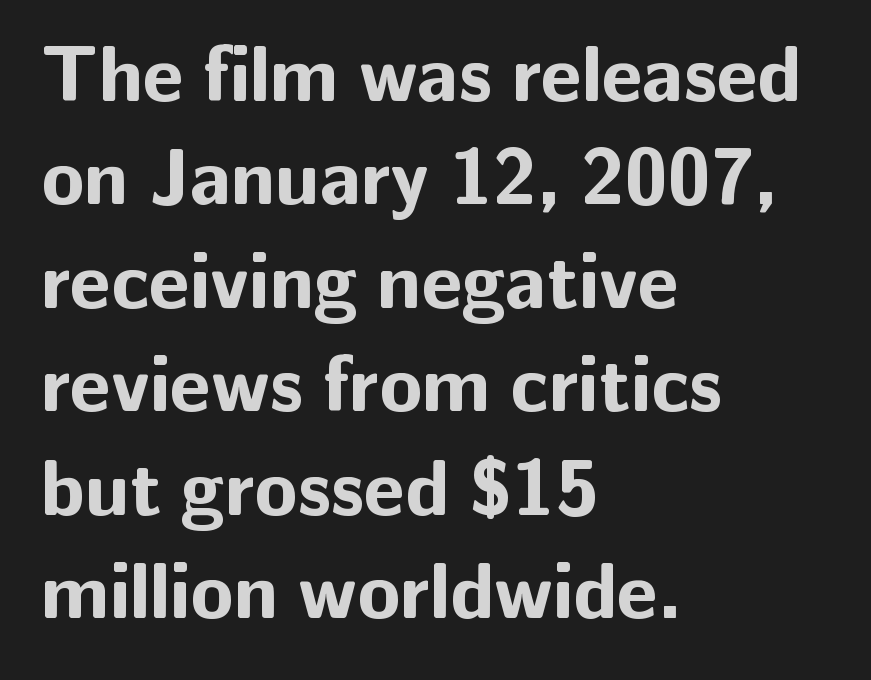
The image shows 79 px bold sans-serif type, upright; set left-aligned, normal line spacing (1.31x), normal letter spacing, not underlined; low stroke contrast and a medium x-height.
